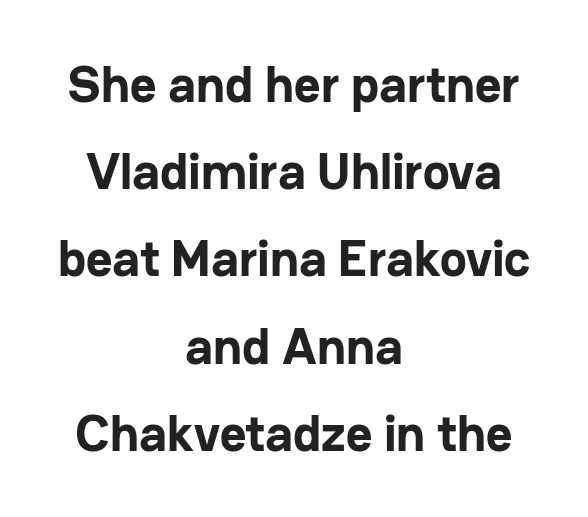
{"serif": "no", "italic": "no", "bold": "yes", "weight": "bold", "width": "normal", "stroke_contrast": "low", "x_height": "medium", "monospaced": "no", "underline": "no", "align": "center", "line_spacing_ratio": 1.71, "letter_spacing": "normal", "letter_spacing_em": 0.0, "glyph_px": 51}
